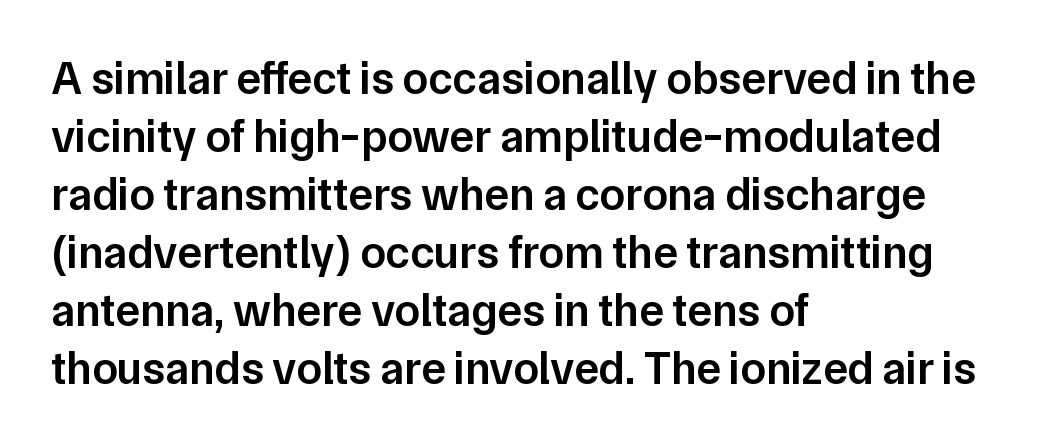
{"serif": "no", "italic": "no", "bold": "semi", "weight": "semibold", "width": "normal", "stroke_contrast": "low", "x_height": "medium", "monospaced": "no", "underline": "no", "align": "left", "line_spacing": "normal", "line_spacing_ratio": 1.26, "letter_spacing": "normal", "letter_spacing_em": 0.0, "glyph_px": 46}
